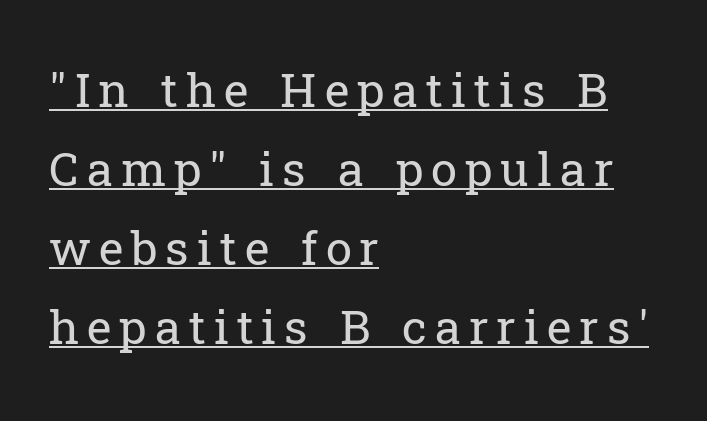
{"serif": "yes", "italic": "no", "bold": "no", "weight": "regular", "width": "normal", "stroke_contrast": "low", "x_height": "medium", "monospaced": "no", "underline": "yes", "align": "left", "line_spacing": "normal", "line_spacing_ratio": 1.68, "glyph_px": 47}
